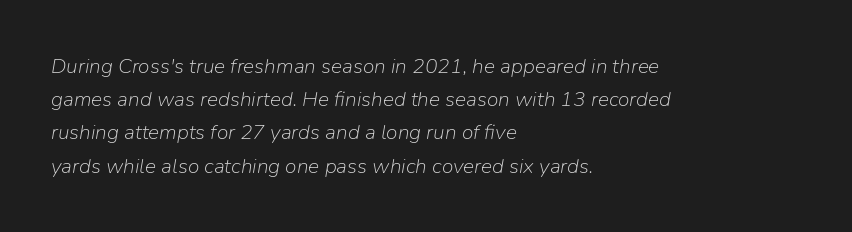
Quick note: italic. Line beginnings align vertically; line endings do not. Caption: standard tracking, unaltered. Vertical stems look standard width or narrower in stroke.
